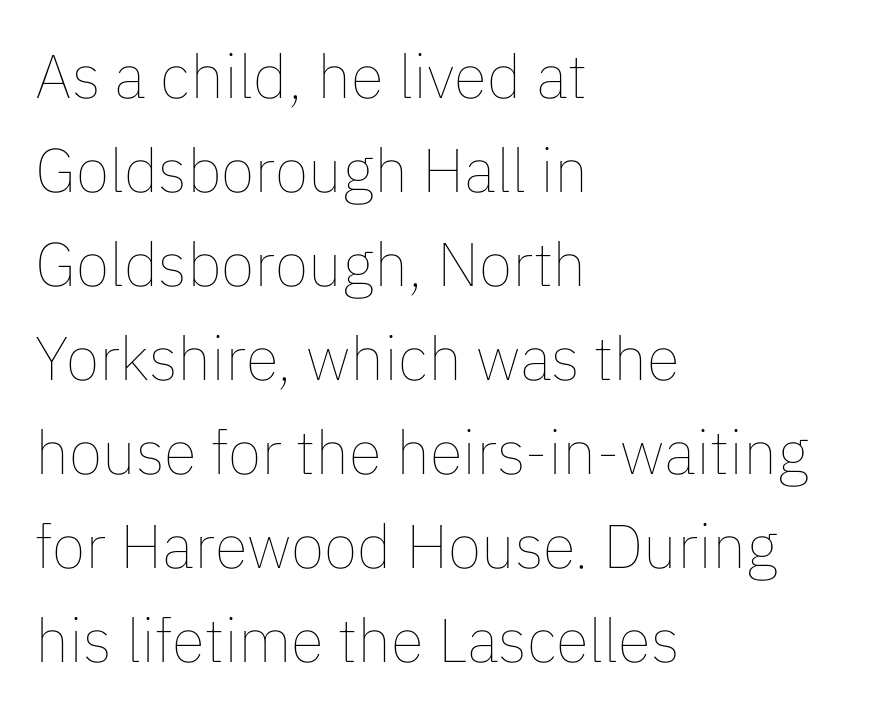
The type is set solid horizontally, with unmodified tracking. Plain, unruled lines of type. Ascenders rise straight up at ninety degrees. Reading down the column, the eye jumps a familiar distance to each next line. Varying glyph widths throughout — classic text-font behaviour.
